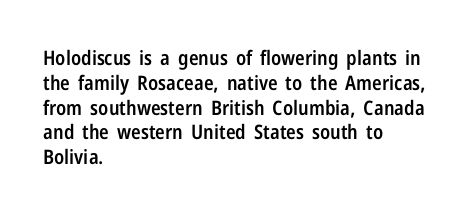
{"italic": "no", "bold": "semi", "underline": "no", "align": "left", "line_spacing_ratio": 1.24, "letter_spacing": "normal", "letter_spacing_em": 0.0, "glyph_px": 20}
